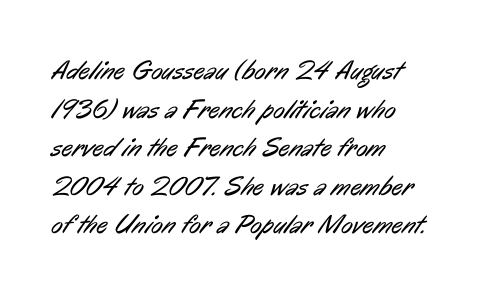
The image shows 27 px text type; set left-aligned, normal line spacing (1.43x), normal letter spacing, not underlined.
